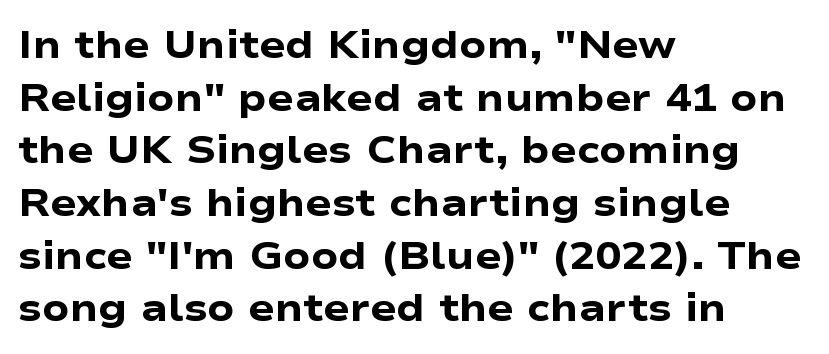
There is no visible air inserted between adjacent glyphs. Bare-footed words on every line. Think of a printed novel: that variable character pitch is what you see here. Italic: no, the glyphs are upright roman. What's the leading like? Ordinary, nothing unusual.
